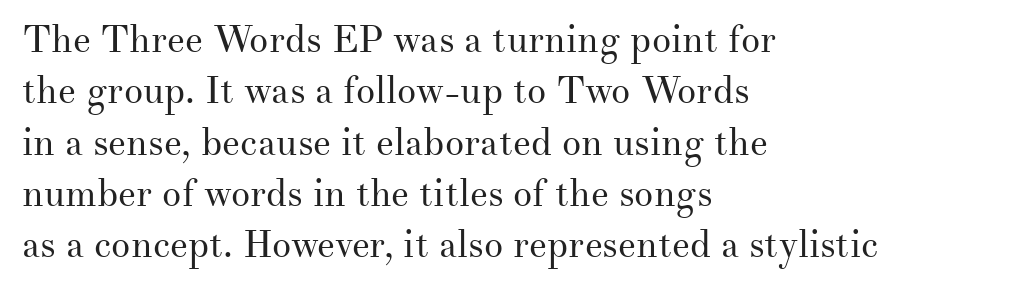
Every row of glyphs begins at an identical x-position on the left. The specimen reads as upright at a glance. Is this a heavy cut? Hardly; it is regular or lighter. The strip under each line holds only bare page.
